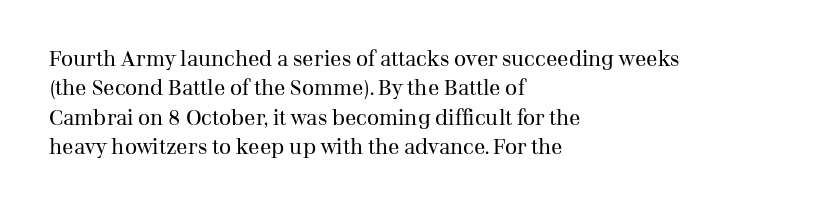
A clean baseline with only descenders dipping below it. If you drew a line through each stem, it would be perfectly vertical. Honestly, the row spacing looks completely unremarkable. Is this a heavy cut? Hardly; it is regular or lighter.
